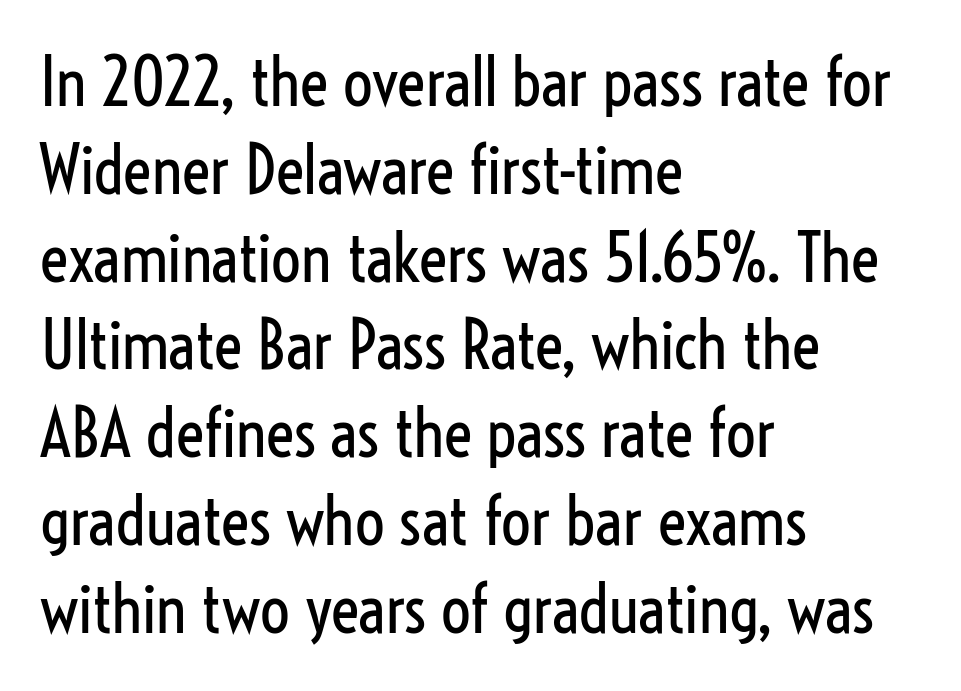
{"serif": "no", "italic": "no", "bold": "no", "weight": "regular", "width": "condensed", "stroke_contrast": "low", "x_height": "medium", "monospaced": "no", "underline": "no", "align": "left", "line_spacing": "normal", "line_spacing_ratio": 1.33, "letter_spacing": "normal", "letter_spacing_em": 0.0, "glyph_px": 66}
